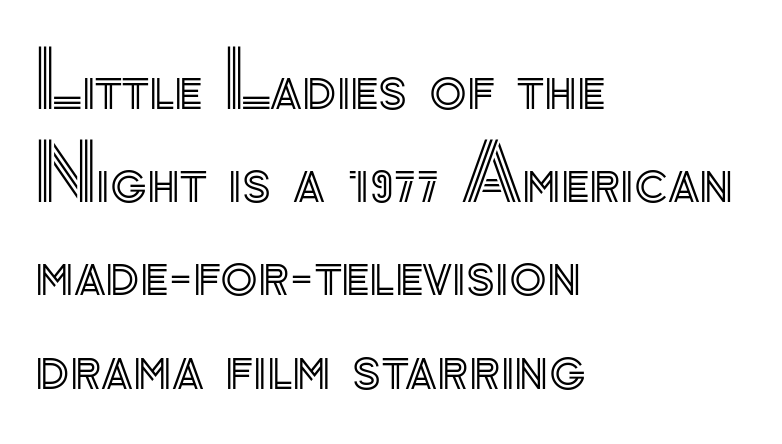
The image shows 77 px text type, upright; set left-aligned, line spacing 1.21x, normal letter spacing, not underlined; a small x-height.
